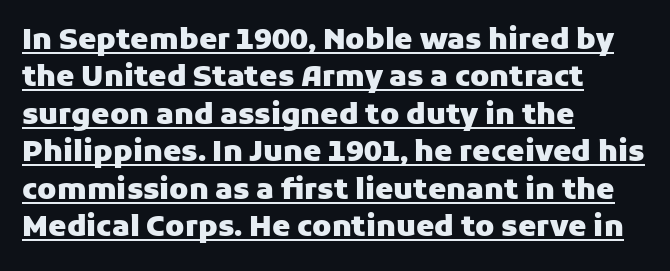
The image shows 29 px heavy sans-serif type, upright; set left-aligned, normal line spacing (1.29x), normal letter spacing, underlined; low stroke contrast and a medium x-height.
